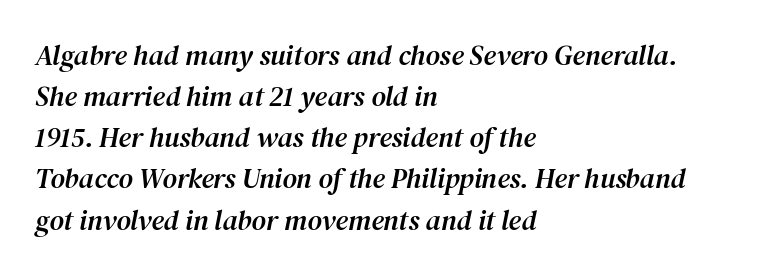
Q: Is the text italic (slanted)? A: Yes, it leans right by about 12 degrees.
Q: Is the typeface a serif or a sans-serif typeface? A: Serif.
Q: Is the text underlined? A: No.
Q: How is the paragraph aligned? A: Left-aligned.
Q: Is the spacing between letters normal or unusually wide? A: Normal.
Q: Is the spacing between lines tight, normal or loose? A: Normal.
Q: Width (condensed, normal, or wide)? A: Normal.
Q: Stroke contrast? A: Medium.
Q: x-height? A: Medium.
Q: Monospaced? A: No.
